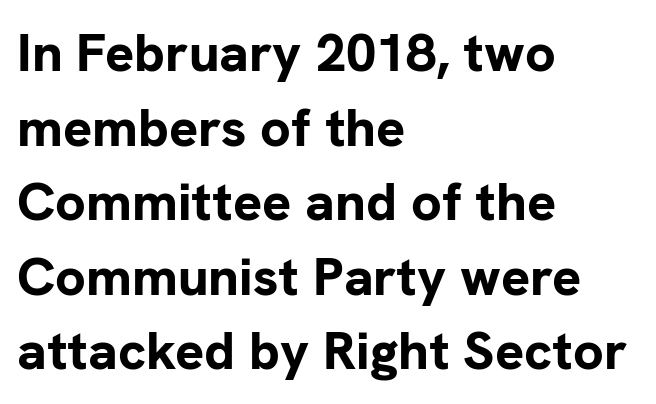
A typesetter would mark this as roman, not italic. The gap between lines stays unmarked. The face used here is proportionally spaced, like ordinary book or web type. On the weight axis this lands at bold, roughly 700. Observe the ordinary spacing: letters are neighbours, not strangers.
